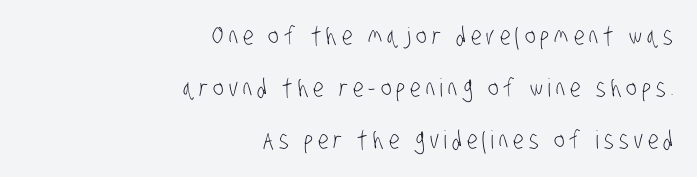
Q: Is the text bold? A: No.
Q: Is the text underlined? A: No.
Q: How is the paragraph aligned? A: Right-aligned.
Q: Is the spacing between letters normal or unusually wide? A: Unusually wide.
Q: Is the spacing between lines tight, normal or loose? A: Loose.
